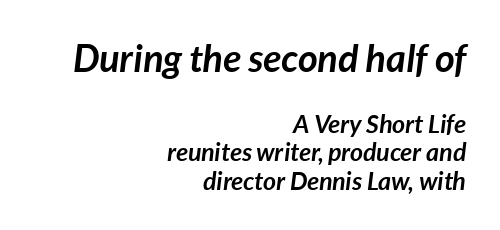
The face used here has a pronounced slope to its letters. This rendering leaves character spacing at its baseline value. Line endings align vertically; line beginnings do not. Bigger letters appear in the top chunk; the bottom chunk is reduced. Descenders hang freely into open space.
